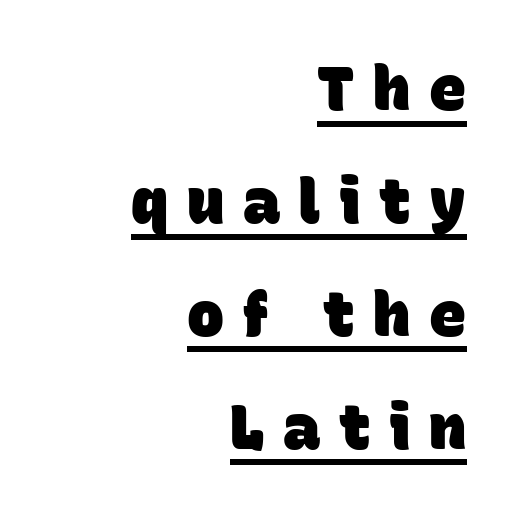
The image shows 62 px heavy sans-serif type; set right-aligned, line spacing 1.82x, unusually wide letter spacing (+0.3 em), underlined; low stroke contrast and a large x-height.
